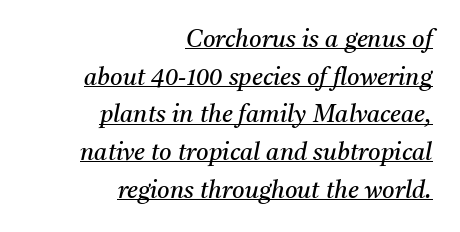
The face looks like a standard text weight, possibly lighter. The rendering anchors every line to the right-hand side. The axis of the letterforms is tilted away from vertical. The vertical gap from one line to the next is medium. A typographer would call this underscored text.
